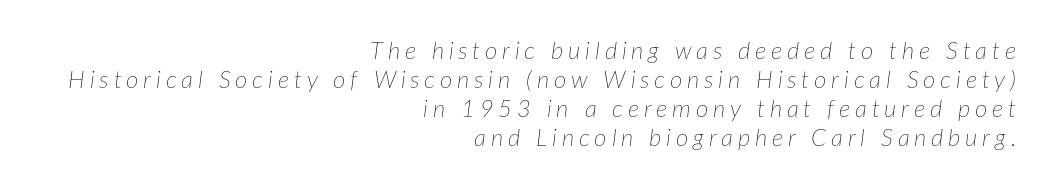
{"italic": "yes", "lean": "right", "slant_degrees": 7, "bold": "no", "underline": "no", "align": "right", "line_spacing_ratio": 1.21, "letter_spacing": "wide", "letter_spacing_em": 0.2, "glyph_px": 24}
